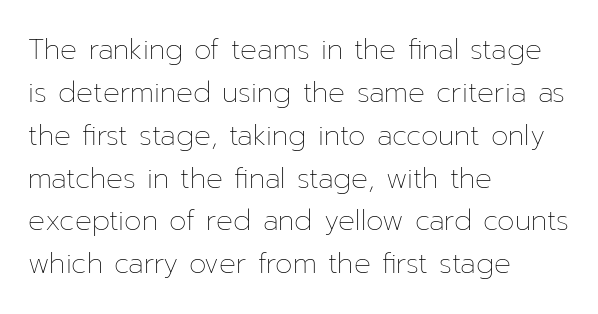
A typesetter would call this zero additional tracking. The lines in this sample share a left origin and differ only in where they stop. Students, observe: this is what conventionally led text looks like. This is not heavy type; no bold has been used. Looks like regular typesetting: each glyph gets only the width it needs.
